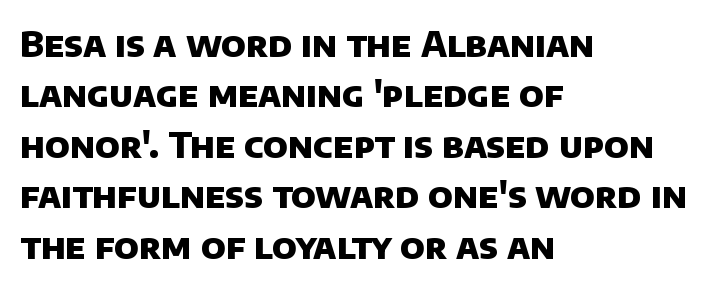
Q: Is the text bold? A: Yes.
Q: Is the typeface a serif or a sans-serif typeface? A: Sans-serif.
Q: Is the text underlined? A: No.
Q: How is the paragraph aligned? A: Left-aligned.
Q: Is the spacing between letters normal or unusually wide? A: Normal.
Q: Is the spacing between lines tight, normal or loose? A: Normal.
Q: Width (condensed, normal, or wide)? A: Normal.
Q: Stroke contrast? A: Low.
Q: x-height? A: Large.
Q: Monospaced? A: No.
